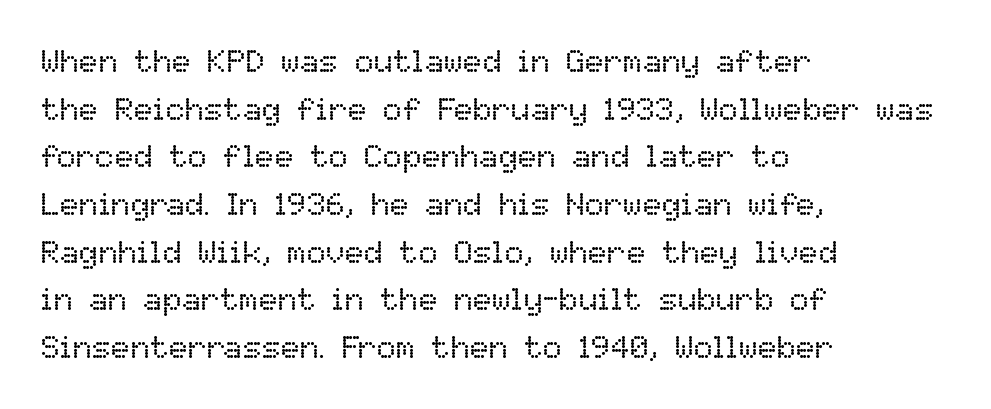
The image shows 32 px regular-weight type, upright; set left-aligned, normal line spacing (1.49x), normal letter spacing, not underlined; low stroke contrast and a medium x-height.
